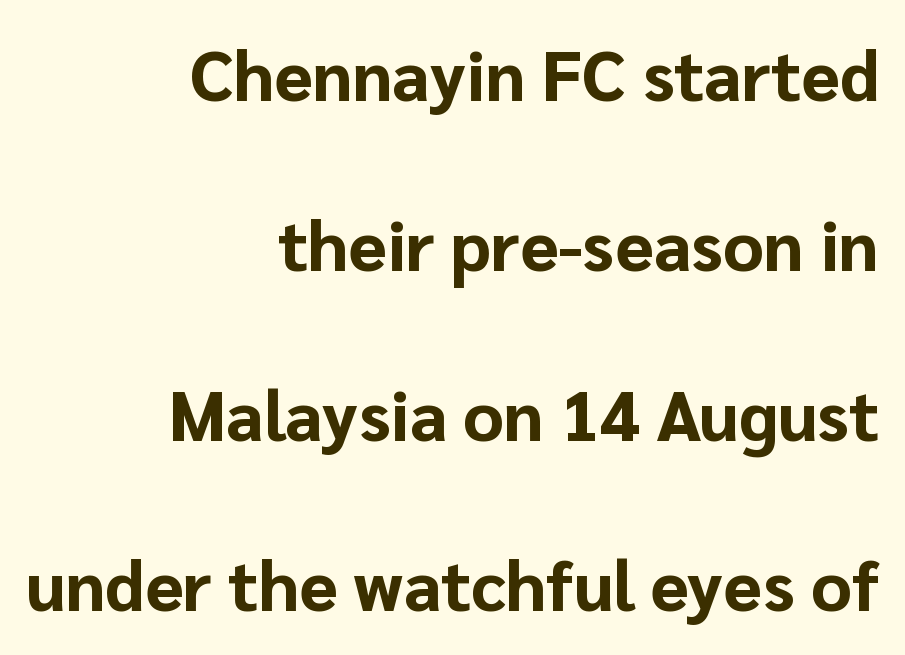
{"serif": "no", "italic": "no", "bold": "yes", "weight": "bold", "width": "normal", "stroke_contrast": "low", "x_height": "medium", "monospaced": "no", "underline": "no", "align": "right", "line_spacing": "loose", "line_spacing_ratio": 2.43, "letter_spacing": "normal", "letter_spacing_em": 0.0, "glyph_px": 70}
